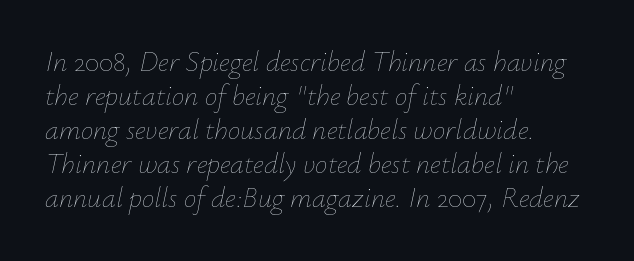
Q: Is the text bold? A: No.
Q: Is the text italic (slanted)? A: Yes, it leans right by about 12 degrees.
Q: Is the text underlined? A: No.
Q: How is the paragraph aligned? A: Left-aligned.
Q: Is the spacing between letters normal or unusually wide? A: Normal.
Q: Width (condensed, normal, or wide)? A: Normal.
Q: Stroke contrast? A: Low.
Q: x-height? A: Small.
Q: Monospaced? A: No.
